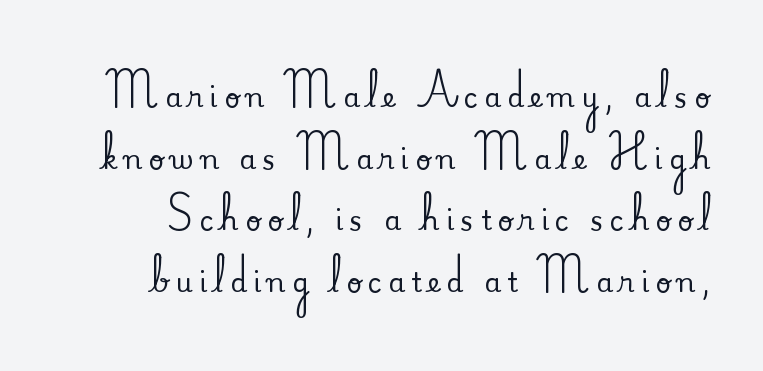
{"italic": "no", "underline": "no", "line_spacing": "loose", "line_spacing_ratio": 2.28, "letter_spacing": "wide", "letter_spacing_em": 0.23, "glyph_px": 27}
